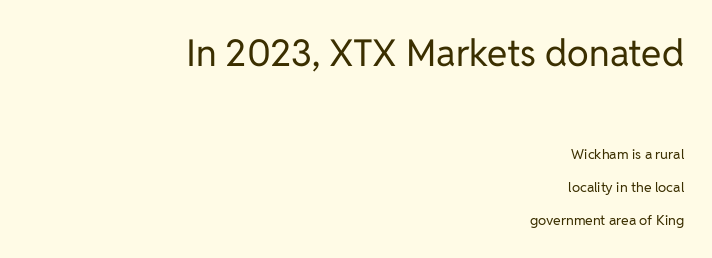
{"serif": "no", "italic": "no", "bold": "no", "weight": "regular", "width": "normal", "stroke_contrast": "low", "x_height": "medium", "monospaced": "no", "underline": "no", "align": "right", "line_spacing": "loose", "line_spacing_ratio": 2.34, "letter_spacing": "normal", "letter_spacing_em": 0.0, "larger_block": "first", "size_ratio": 2.64, "glyph_px": 37}
